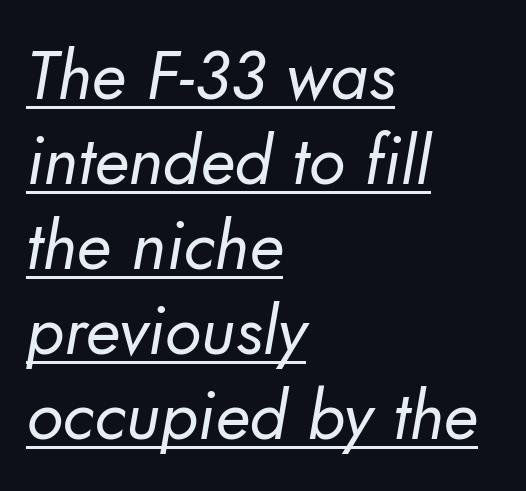
Does extra space separate the letters? No, they use regular spacing. Line starts are locked; line ends wander. This is sans-serif lettering, the kind often seen on screens and signage. Varying glyph widths throughout — classic text-font behaviour. Successive baselines arrive at the customary interval.
